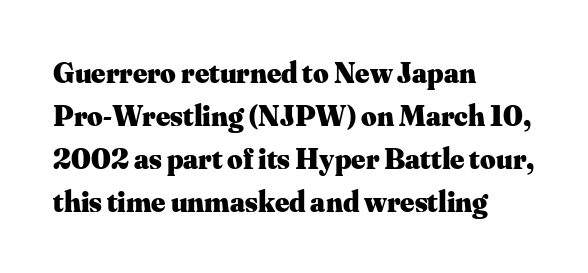
The image shows 30 px heavy serif type, upright; set left-aligned, normal line spacing (1.43x), normal letter spacing, not underlined; medium stroke contrast and a small x-height.
